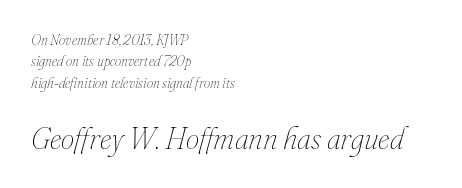
{"italic": "yes", "lean": "right", "slant_degrees": 16, "bold": "no", "weight": "thin", "width": "normal", "stroke_contrast": "medium", "x_height": "small", "monospaced": "no", "underline": "no", "align": "left", "line_spacing": "normal", "line_spacing_ratio": 1.52, "letter_spacing": "normal", "letter_spacing_em": 0.0, "larger_block": "second", "size_ratio": 2.14, "glyph_px": 30}
